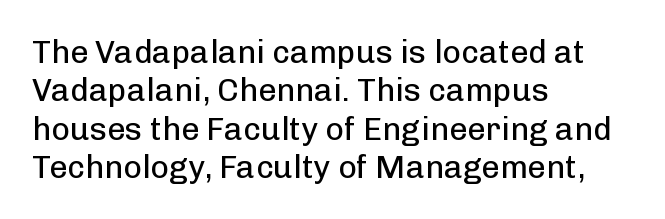
The image shows 32 px regular-weight sans-serif type, upright; set left-aligned, line spacing 1.2x, normal letter spacing, not underlined; low stroke contrast and a medium x-height.
